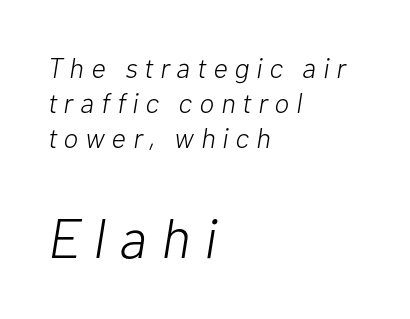
The rendering applies a slant to the glyphs. The passage shown has open, widely tracked lettering throughout. Lines of text with bare space underneath. The passage shown is typed in a proportional face where columns would drift.
